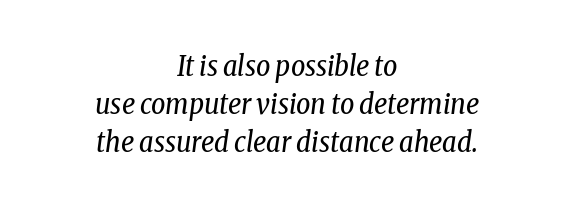
A student would call this center alignment; a typographer would say set centered. The font's italic variant was chosen for this text. This sample has the flowing, uneven cadence of proportional lettering. The typeface chosen for these lines features serifs. Tracking value appears to be zero — textbook default spacing. The characters are drawn with everyday or finer stroke widths.
